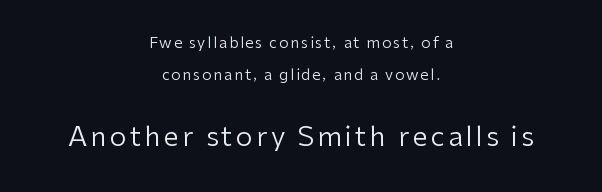
The image shows 27 px text type, upright; set centered, loose line spacing (2.15x), not underlined; the second (bottom) block is 1.8x larger.
